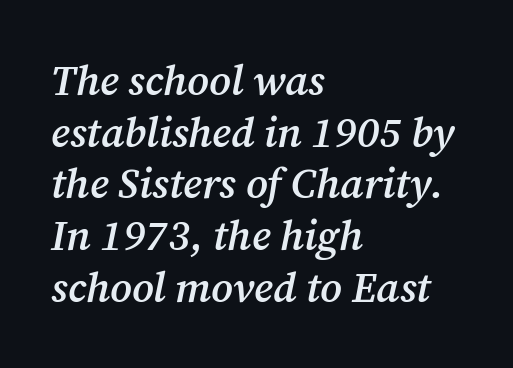
The image shows 42 px semibold serif type, italic (leaning right); set left-aligned, line spacing 1.23x, normal letter spacing, not underlined; medium stroke contrast and a medium x-height.
